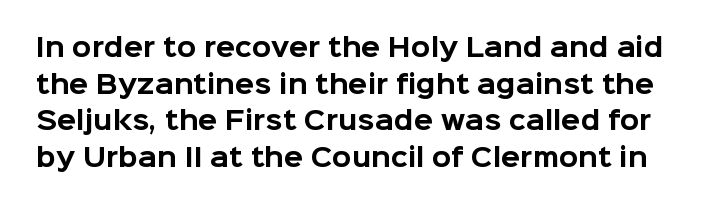
Typesetter's note: full bold, strokes at maximum text heaviness. The face used here is rendered with its standard letterfit. Baseline-to-baseline distance is the conventional proportion of letter height. Characters remain perfectly vertical along every line.
